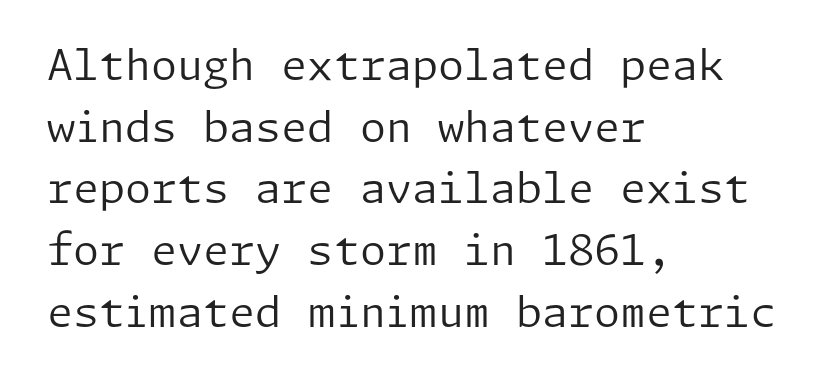
{"serif": "no", "italic": "no", "bold": "no", "weight": "regular", "width": "normal", "stroke_contrast": "low", "x_height": "medium", "underline": "no", "align": "left", "line_spacing": "normal", "line_spacing_ratio": 1.47, "letter_spacing": "normal", "letter_spacing_em": 0.0, "glyph_px": 42}
